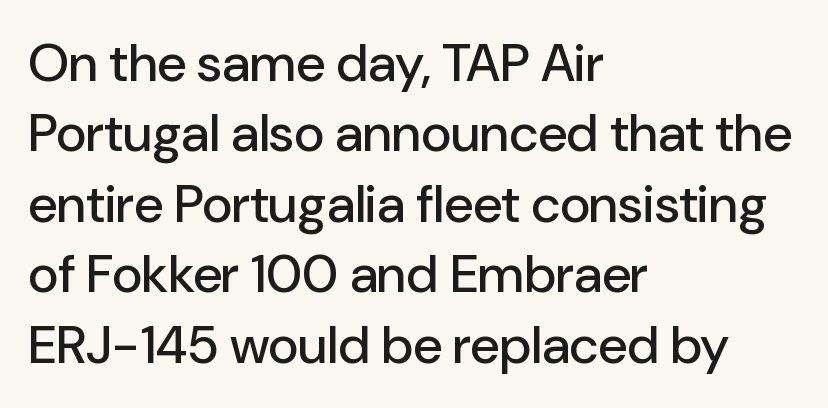
The image shows 53 px sans-serif type, upright; set left-aligned, normal line spacing (1.33x), normal letter spacing, not underlined; low stroke contrast and a medium x-height.
